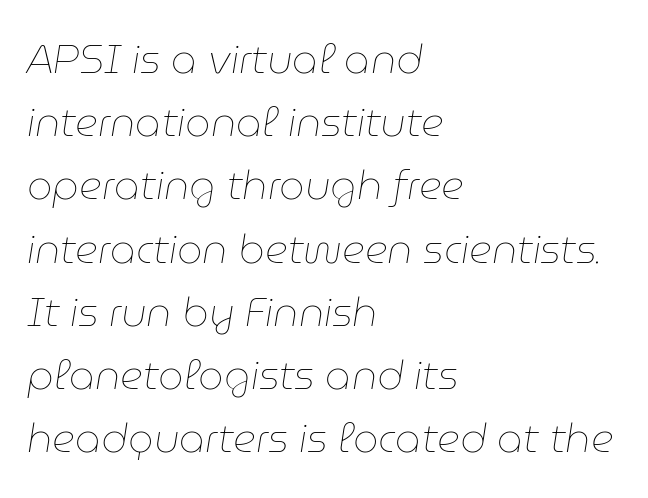
The image shows 40 px thin type, italic (leaning right); set left-aligned, normal line spacing (1.58x), normal letter spacing, not underlined; low stroke contrast and a medium x-height.
